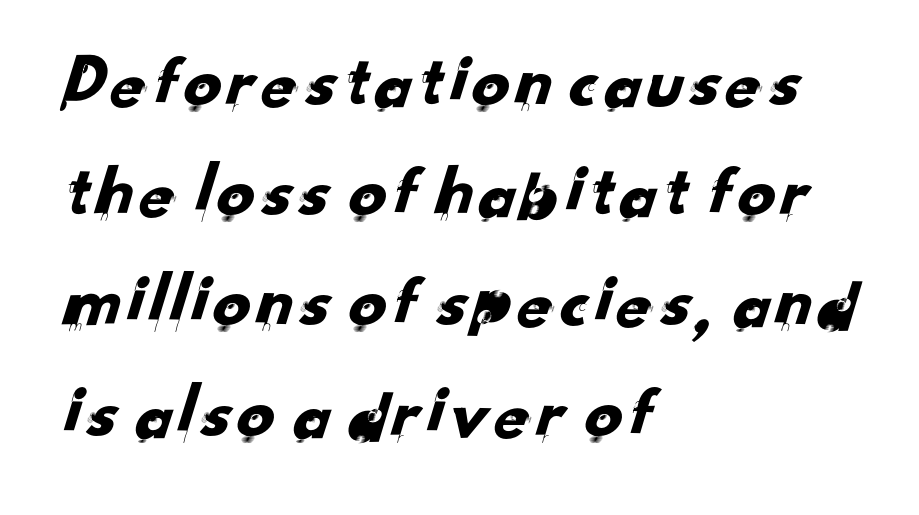
Q: Is the typeface a serif or a sans-serif typeface? A: Sans-serif.
Q: Is the text underlined? A: No.
Q: How is the paragraph aligned? A: Left-aligned.
Q: Is the spacing between letters normal or unusually wide? A: Normal.
Q: Is the spacing between lines tight, normal or loose? A: Normal.
Q: Width (condensed, normal, or wide)? A: Normal.
Q: Stroke contrast? A: Low.
Q: x-height? A: Small.
Q: Monospaced? A: No.
